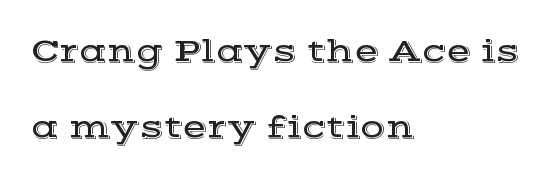
A typesetter would call this proportional, since set widths differ per character. Tracking value appears to be zero — textbook default spacing. Horizontal bands of white between lines are thick stripes. Words float on clear page, feet unadorned.
